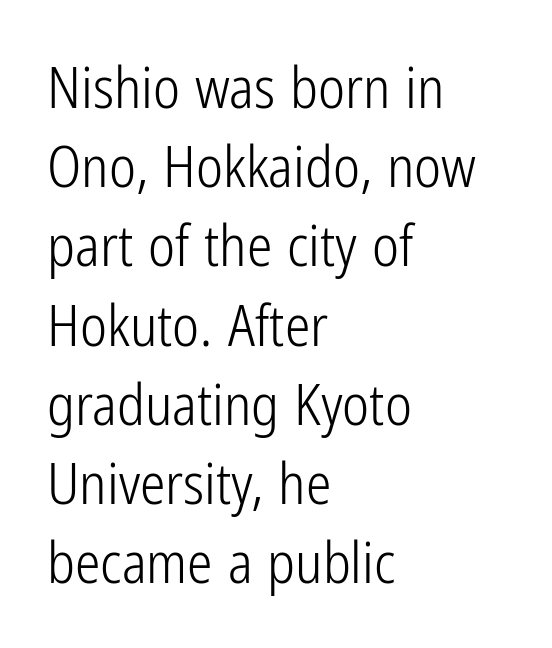
{"serif": "no", "italic": "no", "bold": "no", "weight": "light", "width": "condensed", "stroke_contrast": "low", "x_height": "medium", "monospaced": "no", "underline": "no", "align": "left", "line_spacing": "normal", "line_spacing_ratio": 1.39, "letter_spacing": "normal", "letter_spacing_em": 0.0, "glyph_px": 57}
